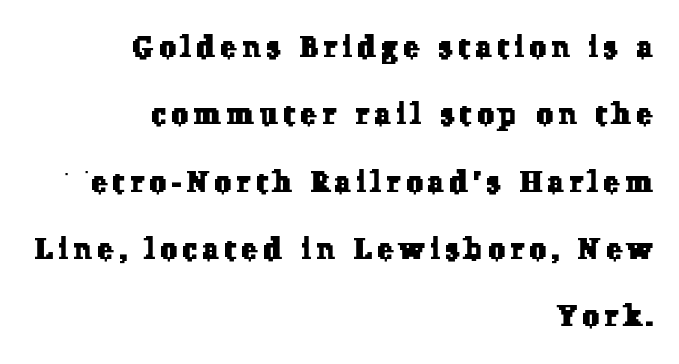
Casual observation: everything's shoved over to the right. Glance below the letters and you will spot only blank space. Display-style spreading of the glyphs; the letterfit is very open. A serif font was chosen for this passage.
